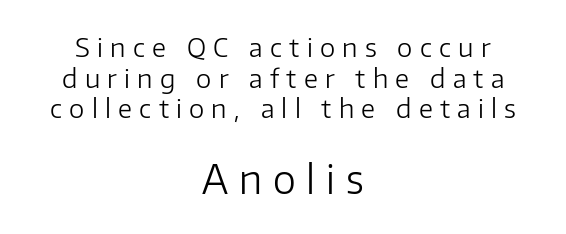
The image shows 39 px light sans-serif type, upright; set centered, line spacing 1.18x, unusually wide letter spacing (+0.28 em), not underlined; the second (bottom) block is 1.5x larger; low stroke contrast and a medium x-height.
